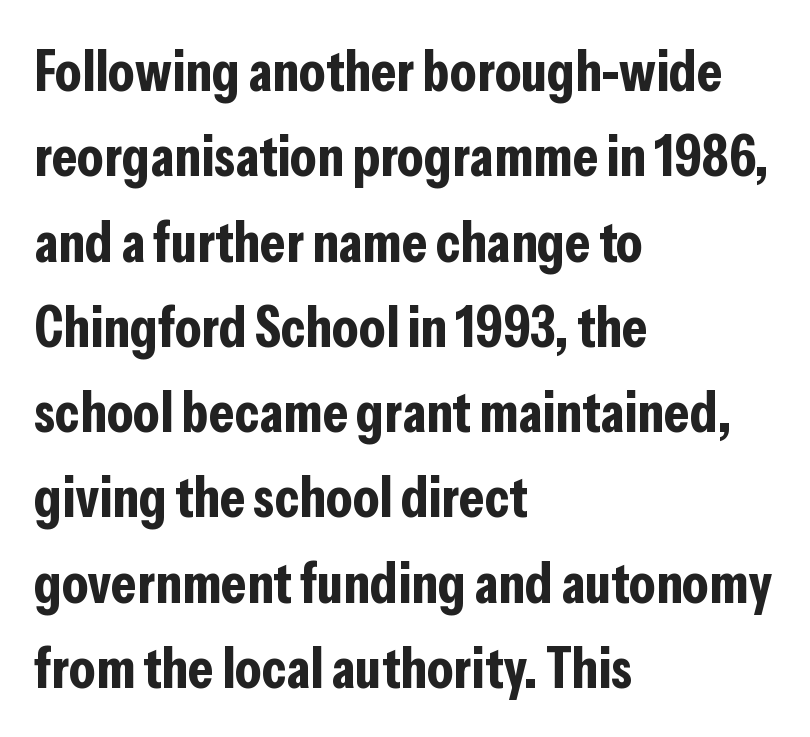
Q: Is the text bold? A: Yes.
Q: Is the text italic (slanted)? A: No, it is upright.
Q: Is the typeface a serif or a sans-serif typeface? A: Sans-serif.
Q: Is the text underlined? A: No.
Q: How is the paragraph aligned? A: Left-aligned.
Q: Is the spacing between letters normal or unusually wide? A: Normal.
Q: Is the spacing between lines tight, normal or loose? A: Normal.
Q: Width (condensed, normal, or wide)? A: Condensed.
Q: Stroke contrast? A: Low.
Q: x-height? A: Medium.
Q: Monospaced? A: No.
